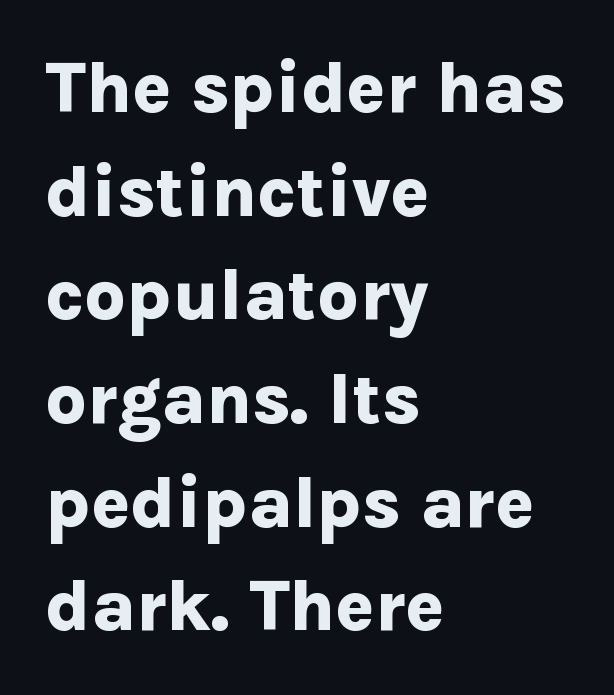
Q: Is the text bold? A: Yes.
Q: Is the text italic (slanted)? A: No, it is upright.
Q: Is the typeface a serif or a sans-serif typeface? A: Sans-serif.
Q: Is the text underlined? A: No.
Q: How is the paragraph aligned? A: Left-aligned.
Q: Is the spacing between letters normal or unusually wide? A: Normal.
Q: Is the spacing between lines tight, normal or loose? A: Normal.
Q: Width (condensed, normal, or wide)? A: Normal.
Q: Stroke contrast? A: Low.
Q: x-height? A: Medium.
Q: Monospaced? A: No.
